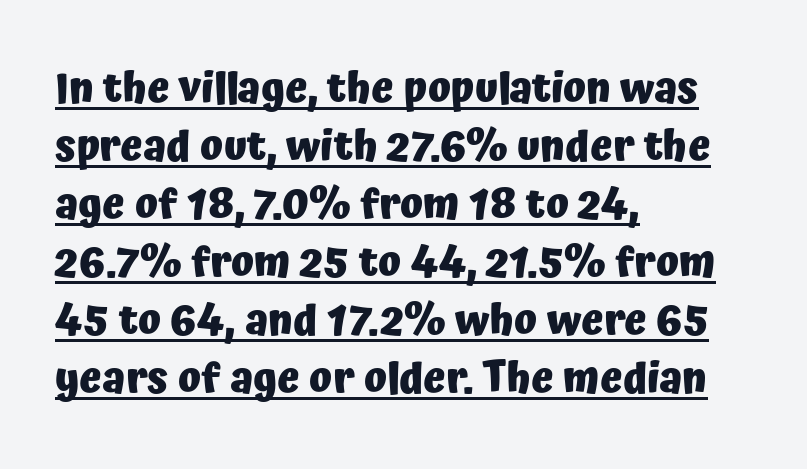
The image shows 42 px heavy sans-serif type, upright; set left-aligned, normal line spacing (1.38x), normal letter spacing, underlined; low stroke contrast and a medium x-height.
